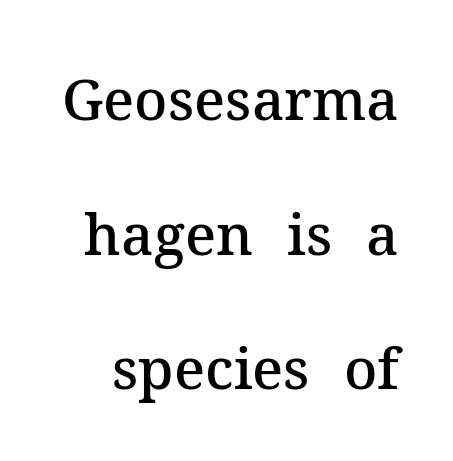
{"serif": "yes", "italic": "no", "bold": "semi", "weight": "semibold", "width": "normal", "stroke_contrast": "medium", "x_height": "medium", "monospaced": "no", "underline": "no", "line_spacing": "loose", "line_spacing_ratio": 2.36, "letter_spacing": "normal", "letter_spacing_em": 0.0, "glyph_px": 57}
